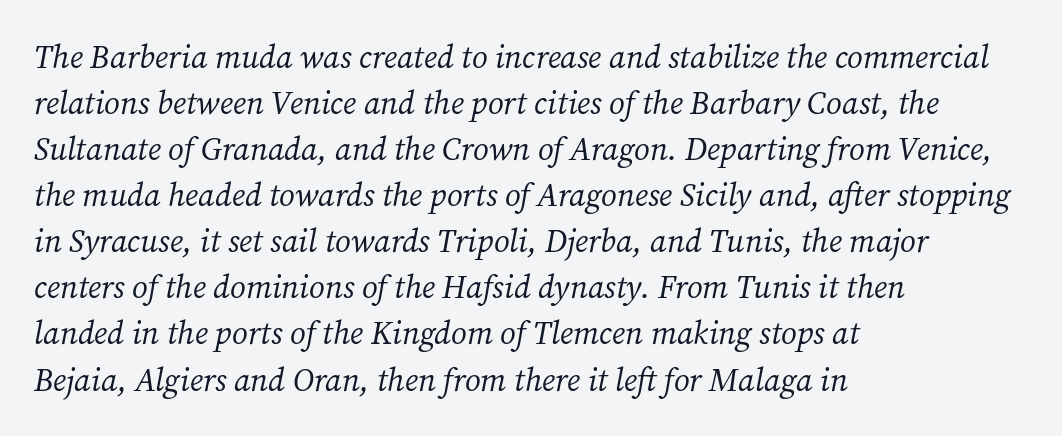
The image shows 32 px regular-weight serif type, italic (leaning right); set left-aligned, normal line spacing (1.44x), normal letter spacing, not underlined; medium stroke contrast and a medium x-height.
